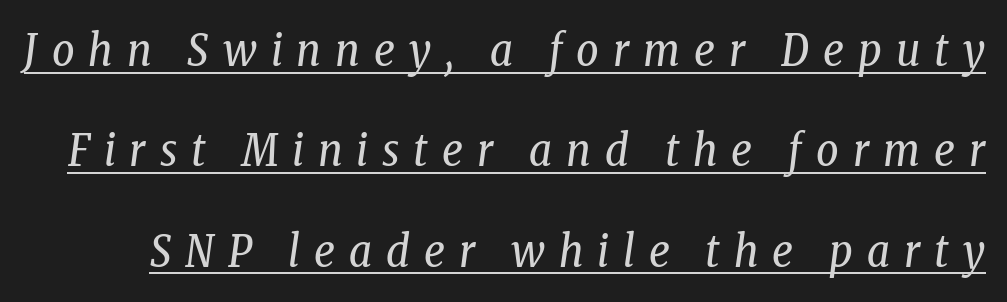
{"serif": "yes", "italic": "yes", "lean": "right", "slant_degrees": 8, "bold": "no", "weight": "regular", "width": "condensed", "stroke_contrast": "low", "x_height": "medium", "monospaced": "no", "underline": "yes", "line_spacing": "loose", "line_spacing_ratio": 2.28, "letter_spacing": "wide", "letter_spacing_em": 0.32, "glyph_px": 44}
